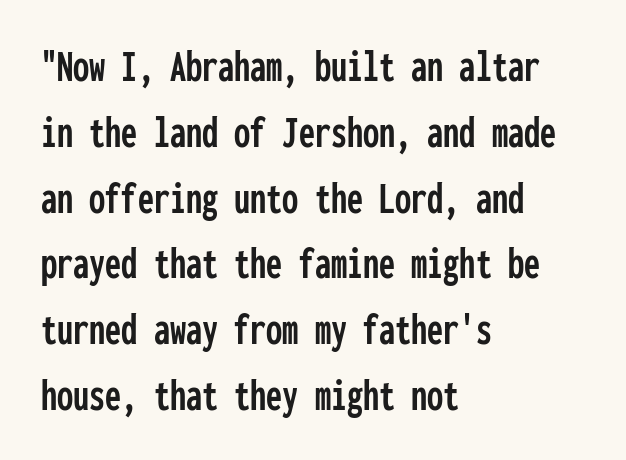
Spacing verdict: monospaced, one width for all characters. Glyph-to-glyph distance matches everyday printed text. The rendering uses a moderate line-height, typical for paragraphs. Do the letters lean? They stand straight.
